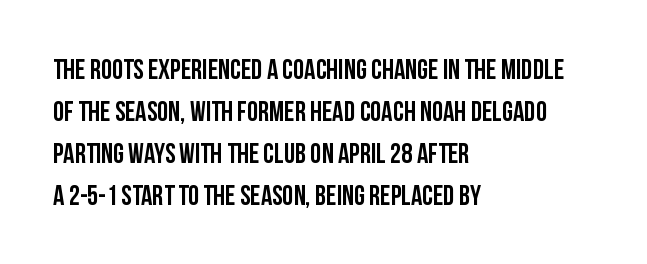
{"serif": "no", "italic": "no", "width": "condensed", "stroke_contrast": "low", "x_height": "large", "monospaced": "no", "underline": "no", "align": "left", "line_spacing": "normal", "line_spacing_ratio": 1.5, "letter_spacing": "normal", "letter_spacing_em": 0.0, "glyph_px": 28}
